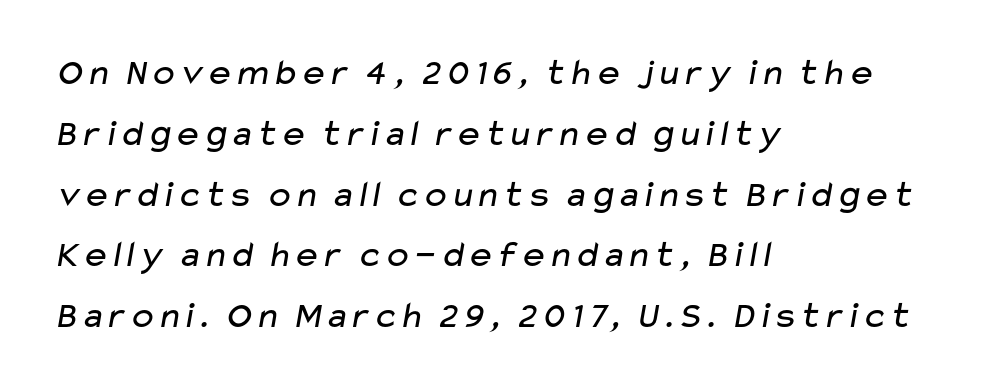
{"serif": "no", "bold": "no", "weight": "regular", "width": "wide", "stroke_contrast": "low", "x_height": "medium", "monospaced": "no", "underline": "no", "align": "left", "line_spacing": "normal", "line_spacing_ratio": 1.6, "letter_spacing": "normal", "letter_spacing_em": 0.0, "glyph_px": 38}
